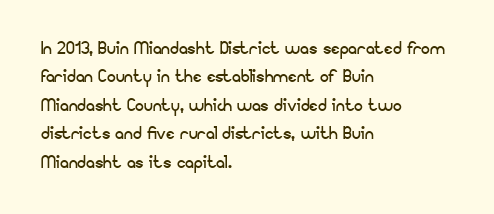
The image shows 22 px text type, upright; set left-aligned, normal line spacing (1.29x), normal letter spacing, not underlined.
